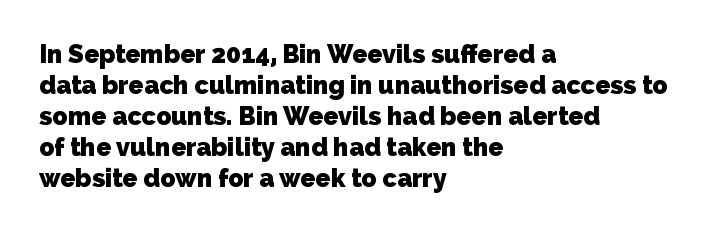
{"bold": "yes", "underline": "no", "align": "left", "line_spacing_ratio": 1.24, "letter_spacing": "normal", "letter_spacing_em": 0.0, "glyph_px": 25}
